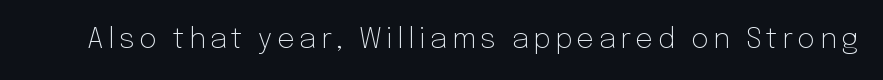
The image shows 28 px light sans-serif type, upright; set not underlined; low stroke contrast and a medium x-height.
